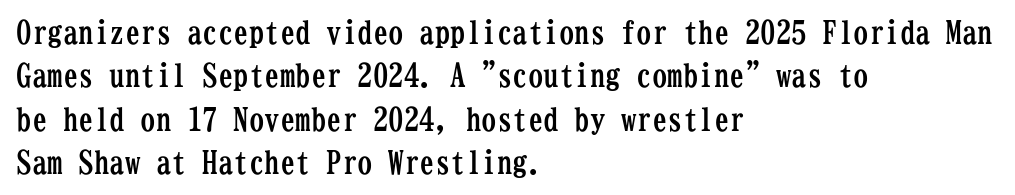
{"serif": "yes", "italic": "no", "bold": "yes", "weight": "semibold", "width": "condensed", "stroke_contrast": "low", "x_height": "medium", "monospaced": "yes", "underline": "no", "align": "left", "line_spacing": "normal", "line_spacing_ratio": 1.4, "letter_spacing": "normal", "letter_spacing_em": 0.0, "glyph_px": 31}
